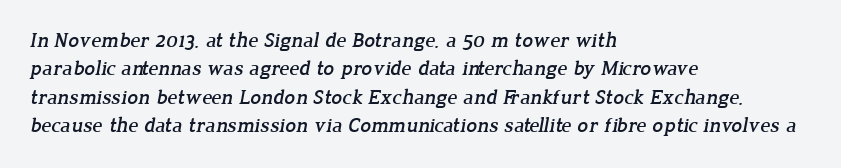
{"underline": "no", "align": "left", "line_spacing": "normal", "line_spacing_ratio": 1.35, "letter_spacing": "normal", "letter_spacing_em": 0.0, "glyph_px": 21}
